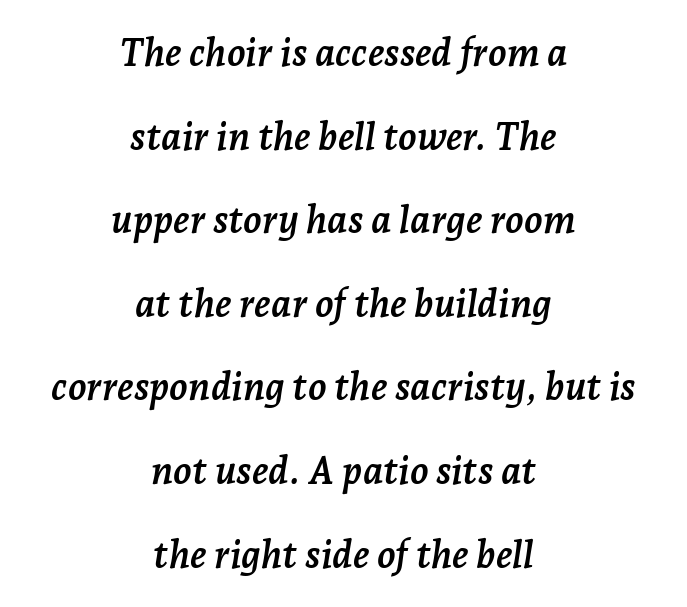
Only glyphs here, with clear space below each row. Tracking here is standard; glyphs follow each other at the usual distance. Each line is balanced around a shared central axis. A typesetter would mark this as italic. Students, observe: this is what heavily led, spacious text looks like.
